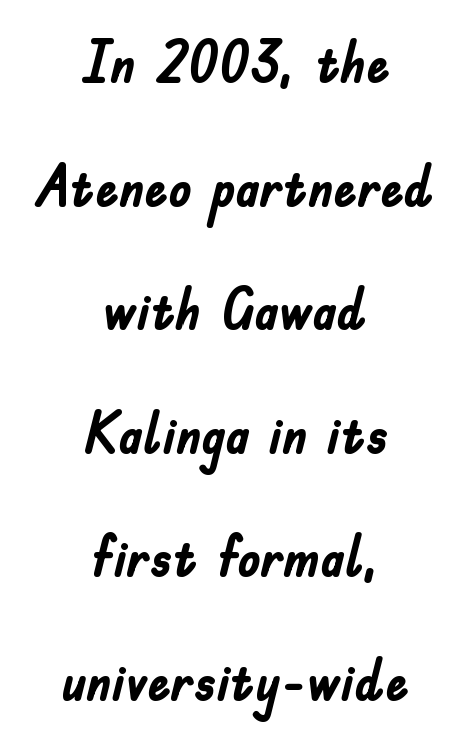
Q: Is the text bold? A: Yes.
Q: Is the text italic (slanted)? A: Yes.
Q: Is the typeface a serif or a sans-serif typeface? A: Sans-serif.
Q: Is the text underlined? A: No.
Q: How is the paragraph aligned? A: Centered.
Q: Is the spacing between letters normal or unusually wide? A: Normal.
Q: Is the spacing between lines tight, normal or loose? A: Loose.
Q: Width (condensed, normal, or wide)? A: Condensed.
Q: Stroke contrast? A: Low.
Q: x-height? A: Small.
Q: Monospaced? A: No.
